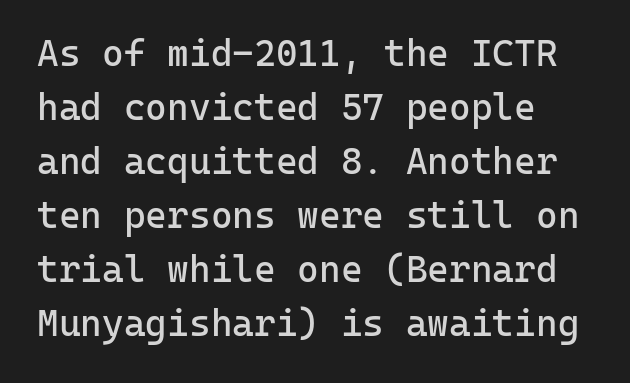
{"serif": "no", "italic": "no", "bold": "no", "weight": "regular", "width": "normal", "stroke_contrast": "low", "x_height": "medium", "monospaced": "yes", "underline": "no", "align": "left", "line_spacing": "normal", "line_spacing_ratio": 1.46, "letter_spacing": "normal", "letter_spacing_em": 0.0, "glyph_px": 37}
